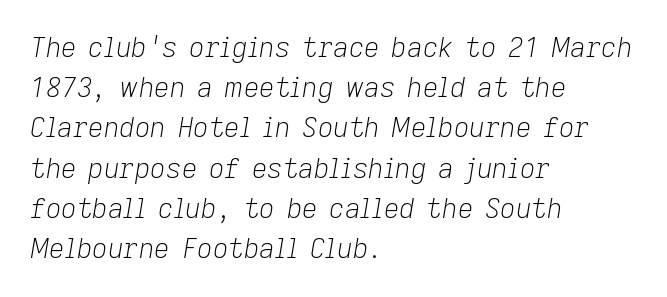
{"italic": "yes", "lean": "right", "slant_degrees": 9, "bold": "no", "underline": "no", "align": "left", "line_spacing": "normal", "line_spacing_ratio": 1.49, "letter_spacing": "normal", "letter_spacing_em": 0.0, "glyph_px": 27}
